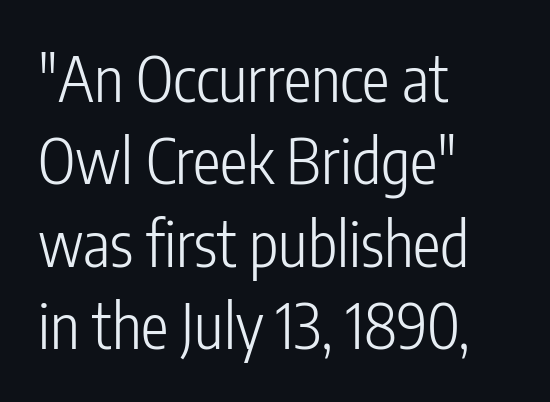
The image shows 62 px light, condensed sans-serif type, upright; set left-aligned, normal line spacing (1.33x), normal letter spacing, not underlined; low stroke contrast and a medium x-height.
